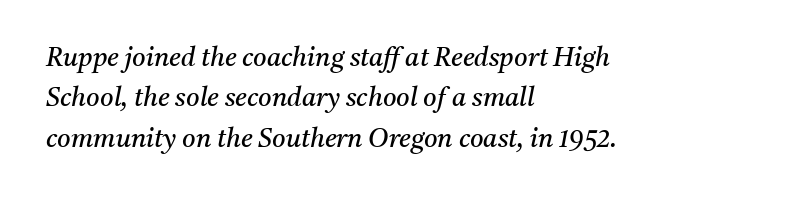
Q: Is the text bold? A: No.
Q: Is the text italic (slanted)? A: Yes, it leans right by about 11 degrees.
Q: Is the text underlined? A: No.
Q: How is the paragraph aligned? A: Left-aligned.
Q: Is the spacing between letters normal or unusually wide? A: Normal.
Q: Is the spacing between lines tight, normal or loose? A: Normal.
